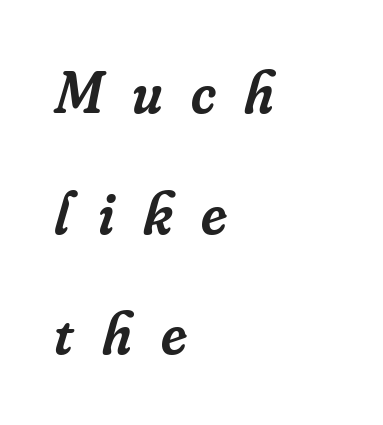
This is the in-between weight designers call semibold or demi. Observe the lean: these are italic letterforms. This block would shrink considerably if given ordinary leading; it's expanded now. All the whitespace from short lines collects on the right. Each word looks stretched out because of the extra space between its letters. Each letter keeps its own natural width here, so spacing adapts to shape.
